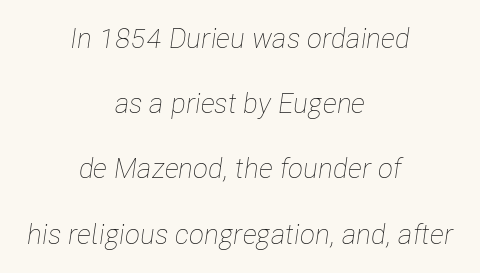
The image shows 28 px thin, condensed type, italic (leaning right); set centered, loose line spacing (2.33x), normal letter spacing, not underlined; low stroke contrast and a medium x-height.
